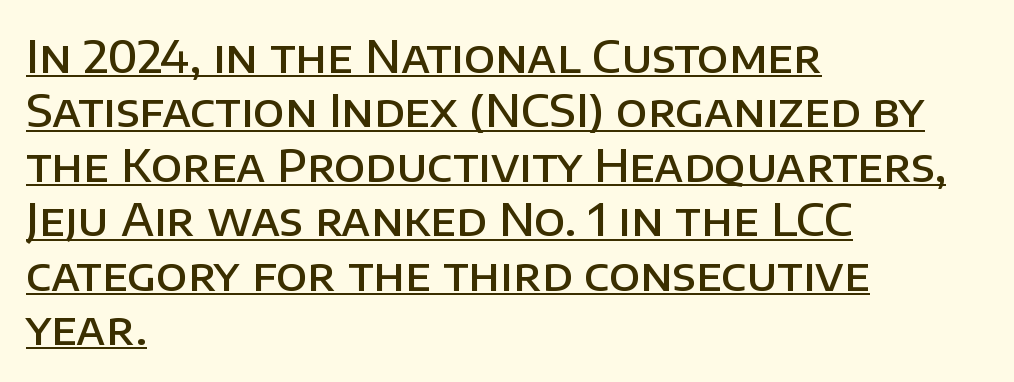
Q: Is the text bold? A: Semi-bold.
Q: Is the text italic (slanted)? A: No, it is upright.
Q: Is the typeface a serif or a sans-serif typeface? A: Sans-serif.
Q: Is the text underlined? A: Yes.
Q: How is the paragraph aligned? A: Left-aligned.
Q: Is the spacing between letters normal or unusually wide? A: Normal.
Q: Width (condensed, normal, or wide)? A: Normal.
Q: Stroke contrast? A: Low.
Q: x-height? A: Large.
Q: Monospaced? A: No.
